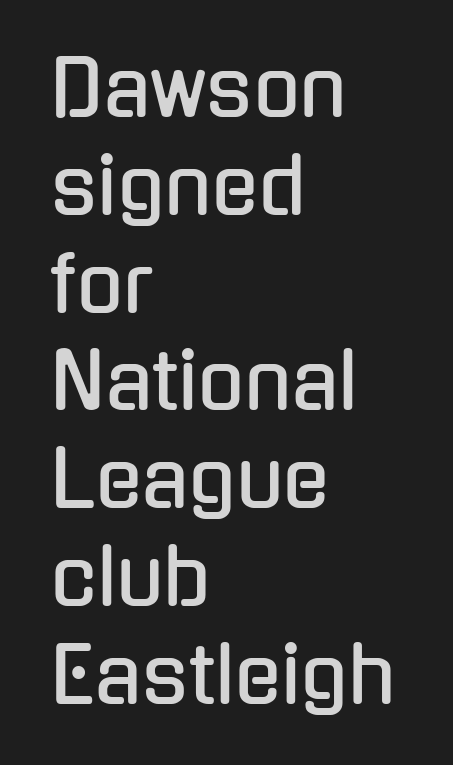
{"serif": "no", "italic": "no", "width": "condensed", "stroke_contrast": "low", "x_height": "medium", "monospaced": "no", "underline": "no", "align": "left", "line_spacing": "normal", "line_spacing_ratio": 1.27, "letter_spacing": "normal", "letter_spacing_em": 0.0, "glyph_px": 77}
